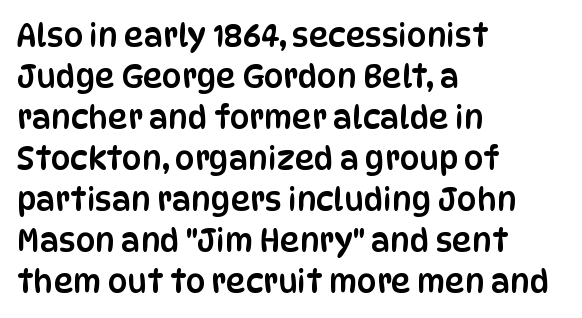
{"serif": "no", "italic": "no", "width": "condensed", "stroke_contrast": "low", "x_height": "large", "monospaced": "no", "underline": "no", "align": "left", "line_spacing": "normal", "line_spacing_ratio": 1.32, "letter_spacing": "normal", "letter_spacing_em": 0.0, "glyph_px": 31}
